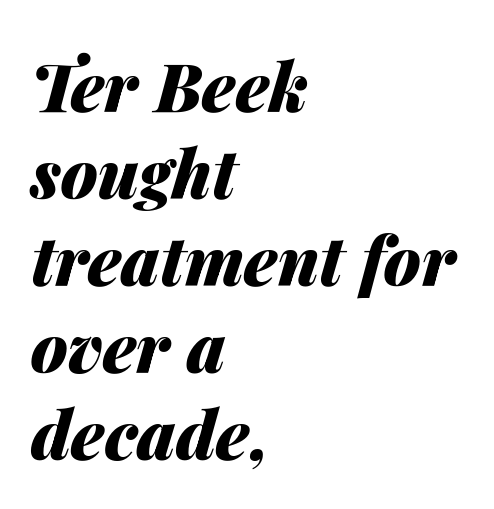
{"italic": "yes", "lean": "right", "slant_degrees": 14, "bold": "yes", "weight": "heavy", "width": "normal", "stroke_contrast": "medium", "x_height": "medium", "monospaced": "no", "underline": "no", "align": "left", "line_spacing": "normal", "line_spacing_ratio": 1.3, "letter_spacing": "normal", "letter_spacing_em": 0.0, "glyph_px": 67}
